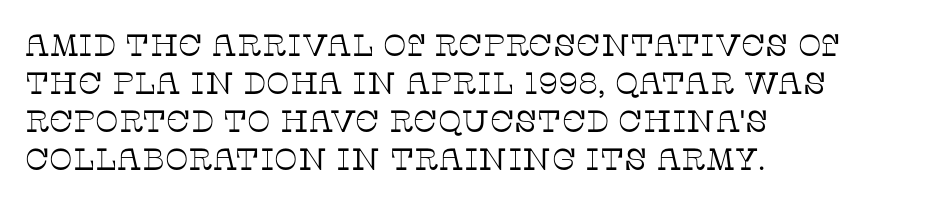
The image shows 31 px thin serif type, upright; set left-aligned, line spacing 1.23x, normal letter spacing, not underlined; low stroke contrast and a large x-height.
